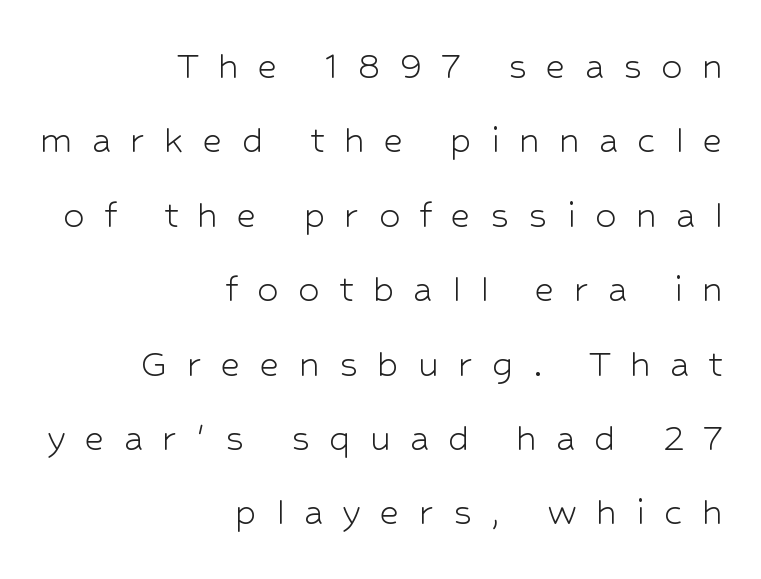
{"serif": "no", "italic": "no", "bold": "no", "weight": "light", "width": "normal", "stroke_contrast": "low", "x_height": "medium", "monospaced": "no", "underline": "no", "align": "right", "line_spacing_ratio": 1.73, "letter_spacing": "wide", "letter_spacing_em": 0.44, "glyph_px": 43}
